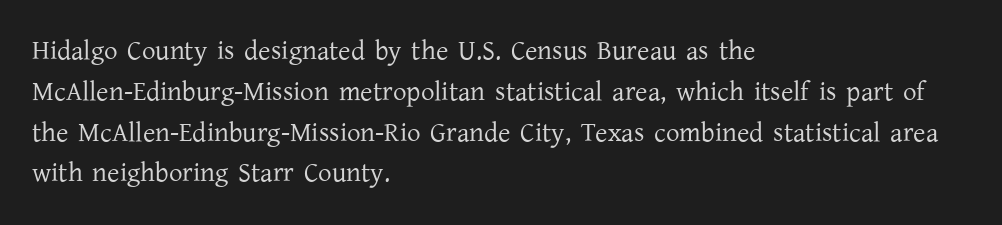
{"italic": "no", "bold": "no", "underline": "no", "align": "left", "line_spacing": "normal", "line_spacing_ratio": 1.51, "letter_spacing": "normal", "letter_spacing_em": 0.0, "glyph_px": 27}
